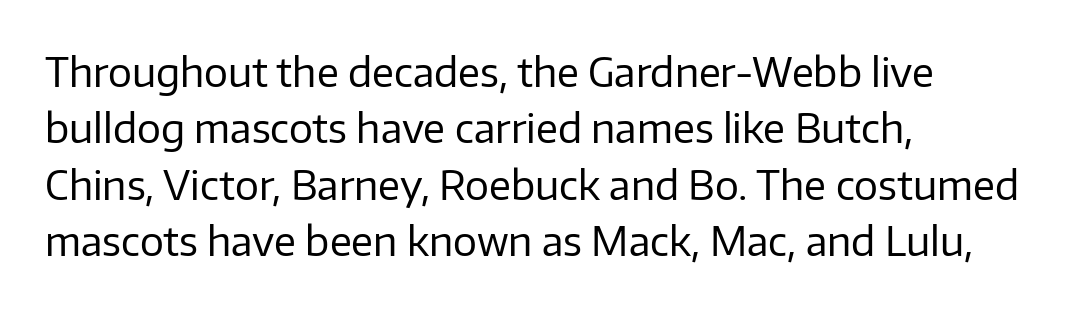
Q: Is the text bold? A: No.
Q: Is the text italic (slanted)? A: No, it is upright.
Q: Is the typeface a serif or a sans-serif typeface? A: Sans-serif.
Q: Is the text underlined? A: No.
Q: How is the paragraph aligned? A: Left-aligned.
Q: Is the spacing between letters normal or unusually wide? A: Normal.
Q: Is the spacing between lines tight, normal or loose? A: Normal.
Q: Width (condensed, normal, or wide)? A: Normal.
Q: Stroke contrast? A: Low.
Q: x-height? A: Medium.
Q: Monospaced? A: No.
